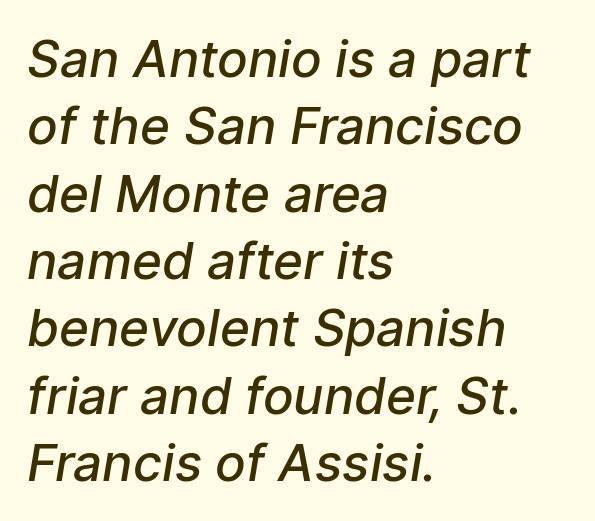
Q: Is the text bold? A: Semi-bold.
Q: Is the typeface a serif or a sans-serif typeface? A: Sans-serif.
Q: Is the text underlined? A: No.
Q: How is the paragraph aligned? A: Left-aligned.
Q: Is the spacing between letters normal or unusually wide? A: Normal.
Q: Is the spacing between lines tight, normal or loose? A: Normal.
Q: Width (condensed, normal, or wide)? A: Normal.
Q: Stroke contrast? A: Low.
Q: x-height? A: Medium.
Q: Monospaced? A: No.
